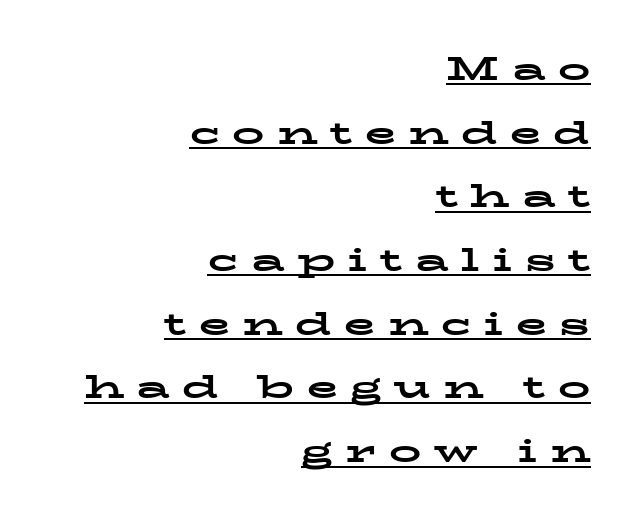
The image shows 32 px bold, wide serif type, upright; set right-aligned, loose line spacing (1.99x), unusually wide letter spacing (+0.39 em), underlined; low stroke contrast and a medium x-height.
